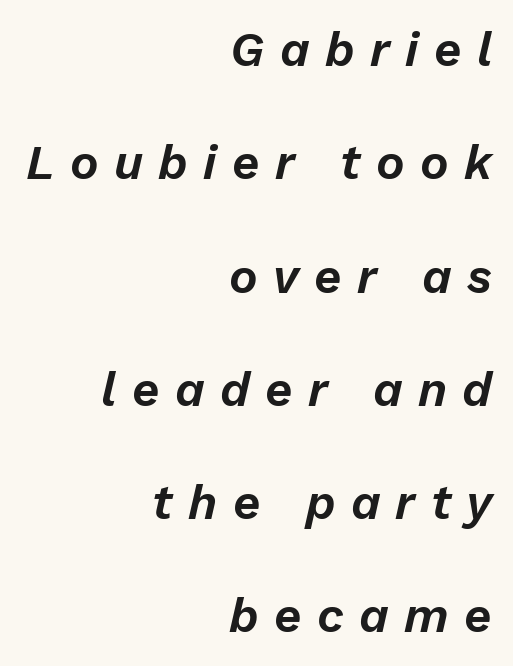
The font's italic variant was chosen for this text. The face used here is proportionally spaced, like ordinary book or web type. The zone under the glyphs is completely vacant. Does the copy run flush right? Yes — the right margin is perfectly even.
